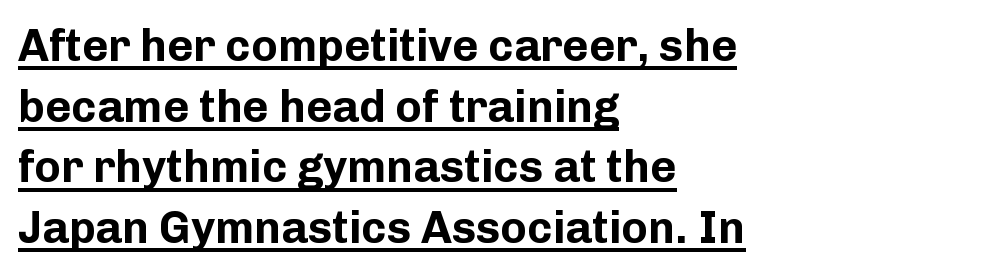
{"serif": "no", "italic": "no", "bold": "yes", "weight": "bold", "width": "normal", "stroke_contrast": "low", "x_height": "medium", "monospaced": "no", "underline": "yes", "align": "left", "line_spacing": "normal", "line_spacing_ratio": 1.35, "letter_spacing": "normal", "letter_spacing_em": 0.0, "glyph_px": 45}
